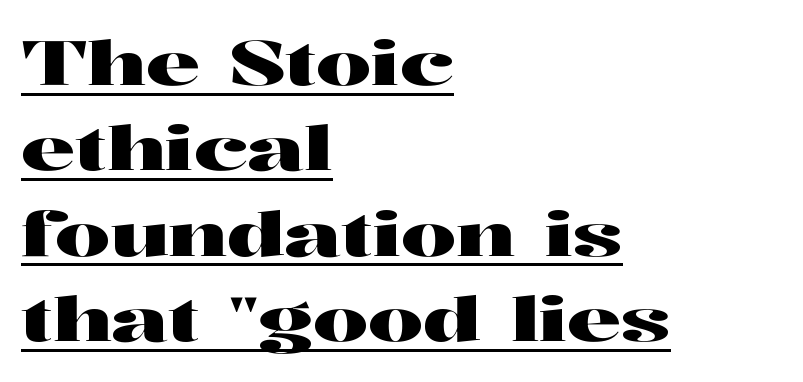
{"serif": "yes", "italic": "no", "width": "wide", "stroke_contrast": "high", "x_height": "medium", "monospaced": "no", "underline": "yes", "align": "left", "line_spacing": "normal", "line_spacing_ratio": 1.4, "letter_spacing": "normal", "letter_spacing_em": 0.0, "glyph_px": 61}
